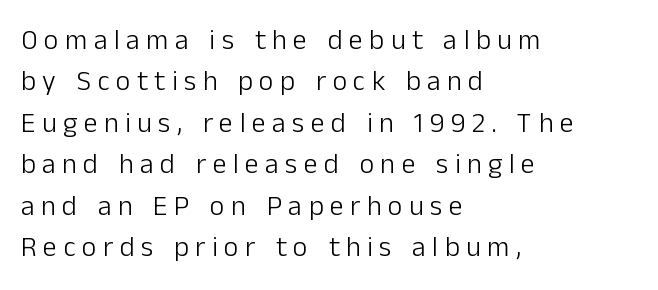
Q: Is the text bold? A: No.
Q: Is the text italic (slanted)? A: No, it is upright.
Q: Is the typeface a serif or a sans-serif typeface? A: Sans-serif.
Q: Is the text underlined? A: No.
Q: How is the paragraph aligned? A: Left-aligned.
Q: Is the spacing between letters normal or unusually wide? A: Unusually wide.
Q: Is the spacing between lines tight, normal or loose? A: Normal.
Q: Width (condensed, normal, or wide)? A: Normal.
Q: Stroke contrast? A: Low.
Q: x-height? A: Medium.
Q: Monospaced? A: No.
